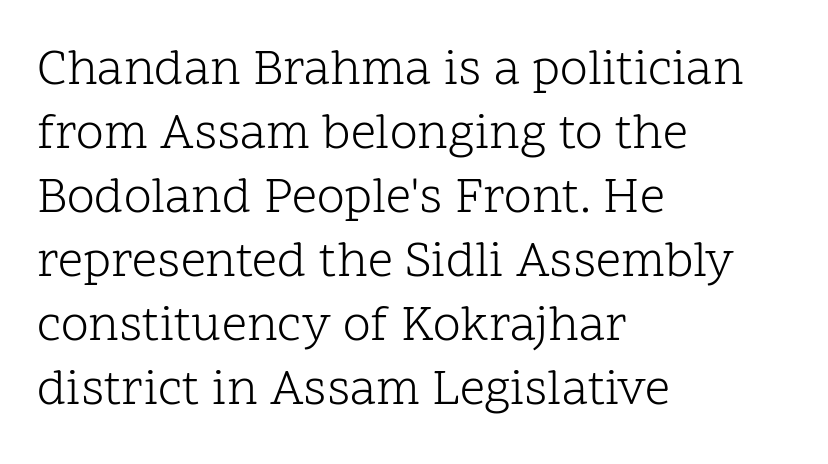
The image shows 50 px light serif type, upright; set left-aligned, normal line spacing (1.28x), normal letter spacing, not underlined; low stroke contrast and a medium x-height.
